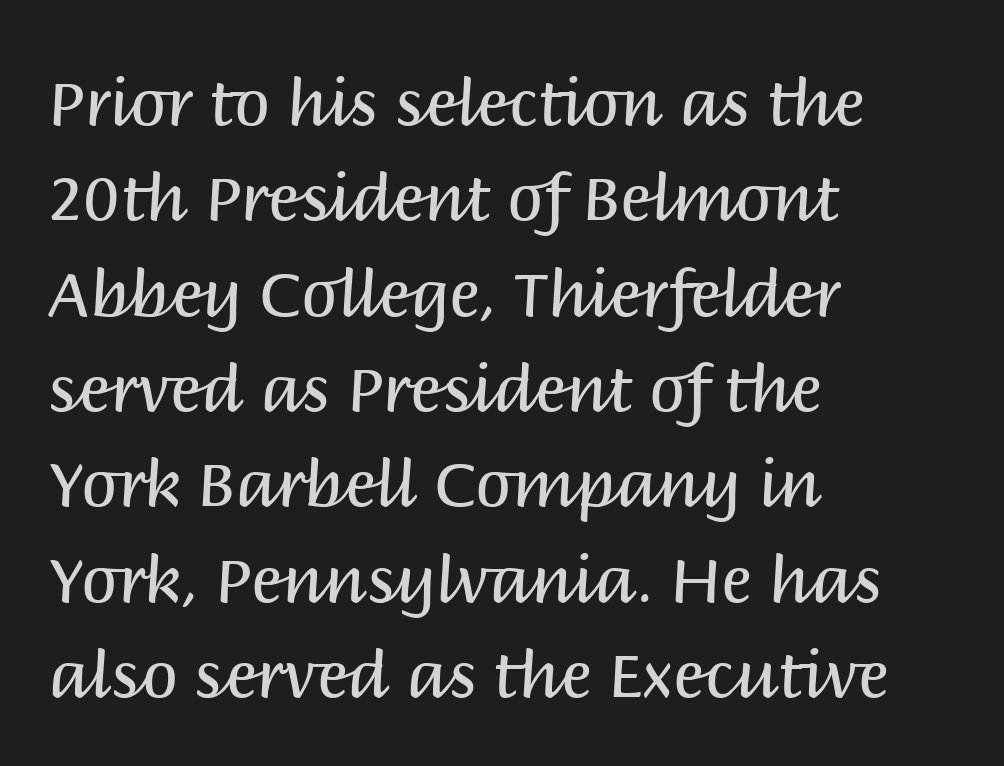
The image shows 64 px regular-weight sans-serif type; set left-aligned, normal line spacing (1.49x), normal letter spacing, not underlined; medium stroke contrast and a large x-height.
